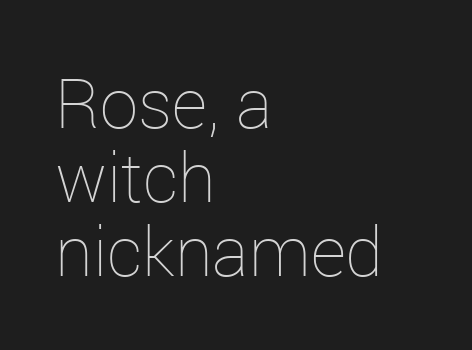
Posture: straight, roman, zero tilt. Just letters on the line, the space beneath them empty. The weight would be labelled regular, book, light, or lighter still. Successive baselines arrive quickly, one right under another.
